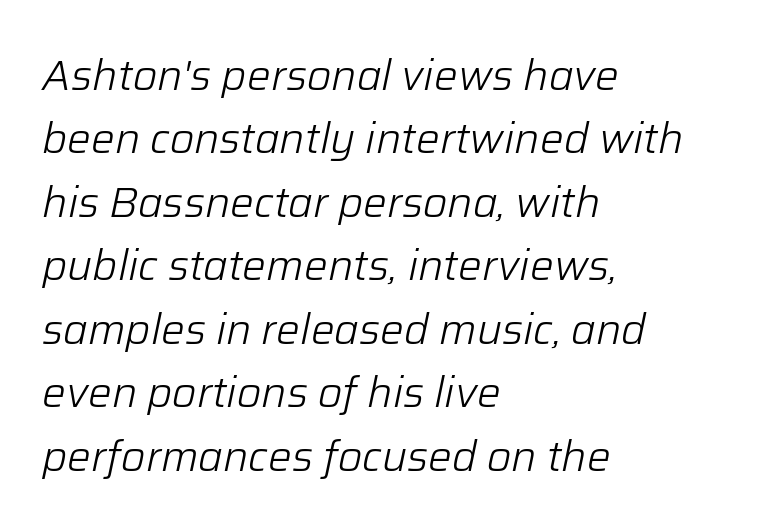
Q: Is the text bold? A: No.
Q: Is the text italic (slanted)? A: Yes, it leans right by about 12 degrees.
Q: Is the text underlined? A: No.
Q: How is the paragraph aligned? A: Left-aligned.
Q: Is the spacing between letters normal or unusually wide? A: Normal.
Q: Is the spacing between lines tight, normal or loose? A: Normal.
Q: Width (condensed, normal, or wide)? A: Normal.
Q: Stroke contrast? A: Low.
Q: x-height? A: Medium.
Q: Monospaced? A: No.
